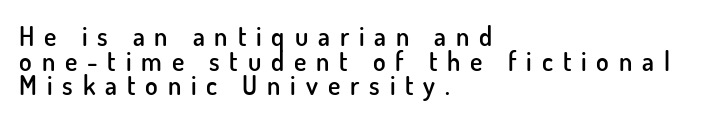
Q: Is the text bold? A: Semi-bold.
Q: Is the text italic (slanted)? A: No, it is upright.
Q: Is the text underlined? A: No.
Q: How is the paragraph aligned? A: Left-aligned.
Q: Is the spacing between letters normal or unusually wide? A: Unusually wide.
Q: Is the spacing between lines tight, normal or loose? A: Tight.
